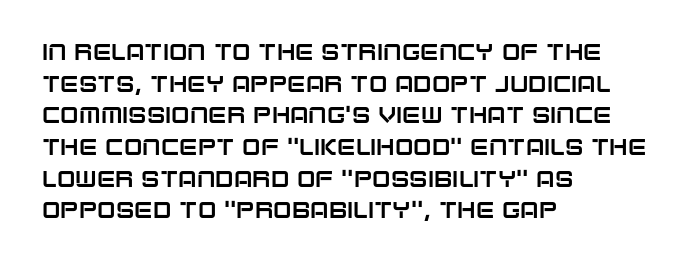
{"italic": "no", "underline": "no", "align": "left", "line_spacing": "normal", "line_spacing_ratio": 1.44, "letter_spacing": "normal", "letter_spacing_em": 0.0, "glyph_px": 22}
